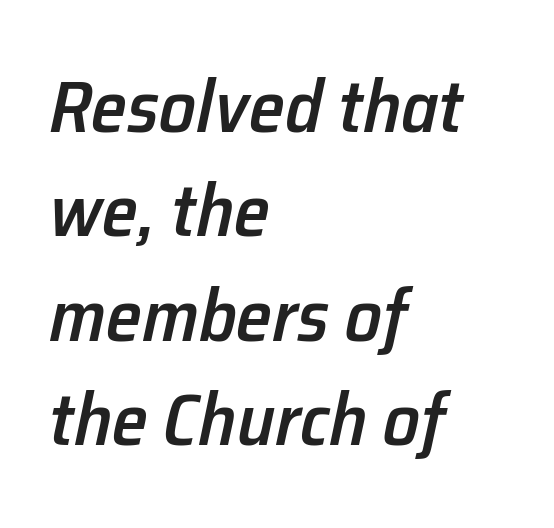
The image shows 73 px semibold type, italic (leaning right); set left-aligned, normal line spacing (1.43x), normal letter spacing, not underlined; low stroke contrast and a medium x-height.
